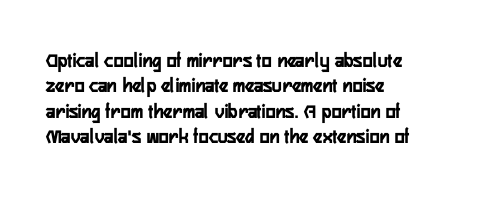
Q: Is the text italic (slanted)? A: No, it is upright.
Q: Is the text underlined? A: No.
Q: How is the paragraph aligned? A: Left-aligned.
Q: Is the spacing between letters normal or unusually wide? A: Normal.
